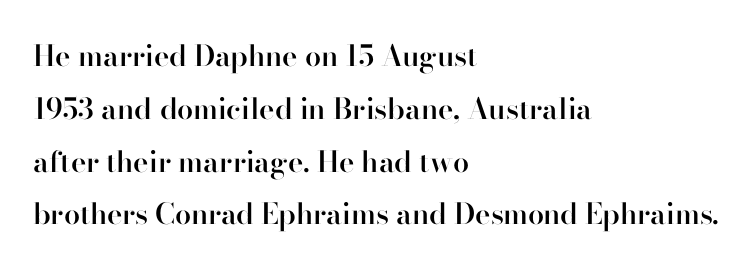
Q: Is the text bold? A: Semi-bold.
Q: Is the text italic (slanted)? A: No, it is upright.
Q: Is the typeface a serif or a sans-serif typeface? A: Serif.
Q: Is the text underlined? A: No.
Q: How is the paragraph aligned? A: Left-aligned.
Q: Is the spacing between letters normal or unusually wide? A: Normal.
Q: Width (condensed, normal, or wide)? A: Normal.
Q: Stroke contrast? A: High.
Q: x-height? A: Small.
Q: Monospaced? A: No.
